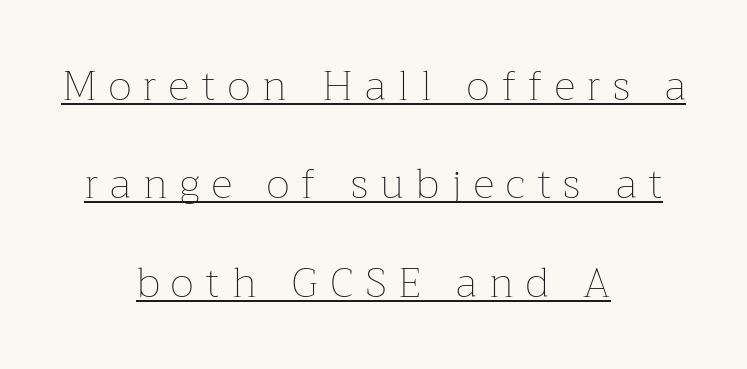
The lines are quadded center. Each letter keeps its own natural width here, so spacing adapts to shape. Italic: no, the glyphs are upright roman. Weight: regular or lighter. Like a heading marked for emphasis, these lines bear an underscore. The horizontal fit of the characters is loose and conspicuously gappy.
